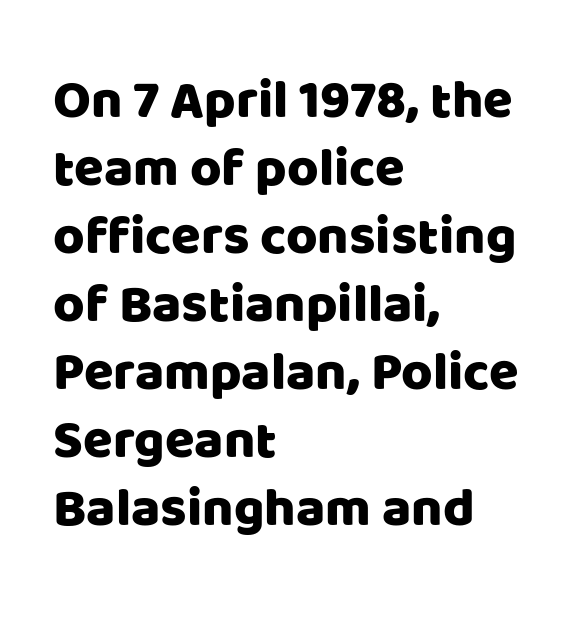
{"serif": "no", "italic": "no", "width": "normal", "stroke_contrast": "low", "x_height": "large", "monospaced": "no", "underline": "no", "align": "left", "line_spacing": "normal", "line_spacing_ratio": 1.26, "letter_spacing": "normal", "letter_spacing_em": 0.0, "glyph_px": 54}
